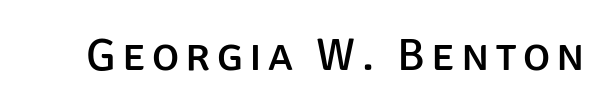
The image shows 46 px sans-serif type, upright; set not underlined; low stroke contrast and a large x-height.
